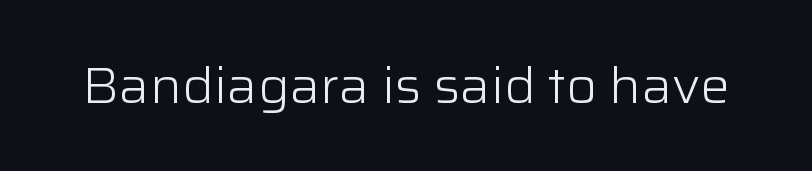
The image shows 50 px light sans-serif type, upright; set normal letter spacing, not underlined; low stroke contrast and a medium x-height.
